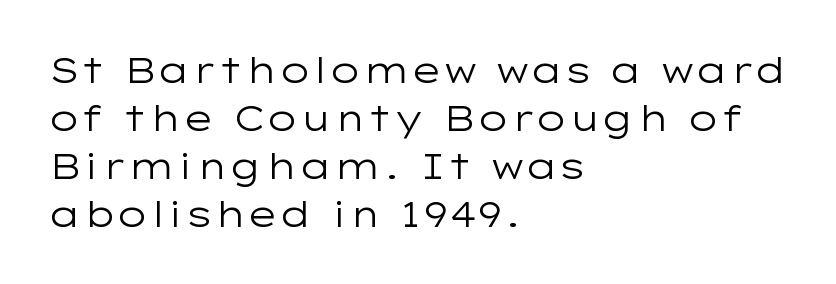
{"serif": "no", "italic": "no", "bold": "no", "weight": "regular", "width": "wide", "stroke_contrast": "low", "x_height": "medium", "monospaced": "no", "underline": "no", "align": "left", "line_spacing": "normal", "line_spacing_ratio": 1.37, "letter_spacing": "normal", "letter_spacing_em": 0.0, "glyph_px": 35}
